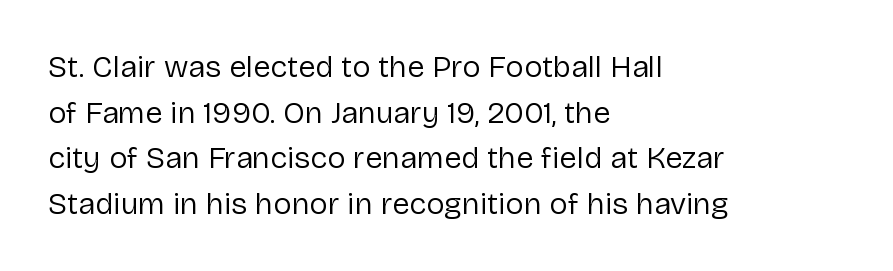
Q: Is the text bold? A: No.
Q: Is the text italic (slanted)? A: No, it is upright.
Q: Is the typeface a serif or a sans-serif typeface? A: Sans-serif.
Q: Is the text underlined? A: No.
Q: How is the paragraph aligned? A: Left-aligned.
Q: Is the spacing between letters normal or unusually wide? A: Normal.
Q: Is the spacing between lines tight, normal or loose? A: Normal.
Q: Width (condensed, normal, or wide)? A: Normal.
Q: Stroke contrast? A: Low.
Q: x-height? A: Medium.
Q: Monospaced? A: No.
